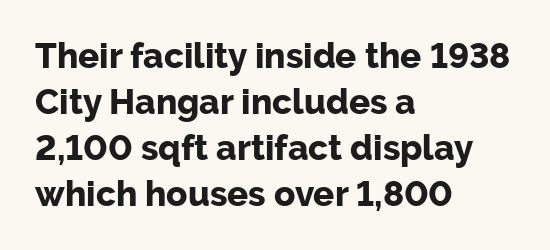
The image shows 35 px bold sans-serif type, upright; set left-aligned, normal line spacing (1.31x), normal letter spacing, not underlined; low stroke contrast and a medium x-height.
